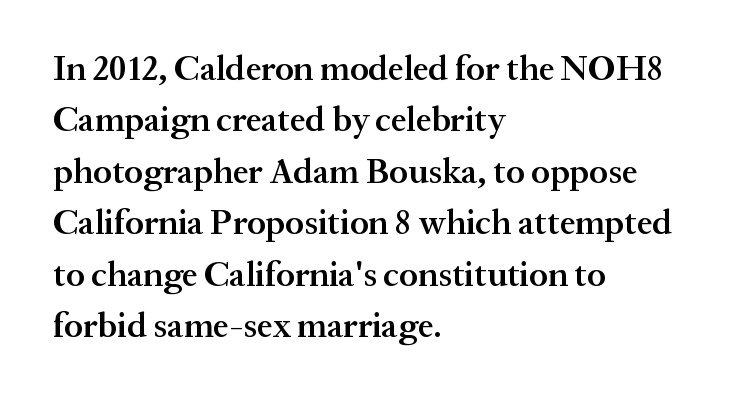
Q: Is the text bold? A: Semi-bold.
Q: Is the text italic (slanted)? A: No, it is upright.
Q: Is the typeface a serif or a sans-serif typeface? A: Serif.
Q: Is the text underlined? A: No.
Q: How is the paragraph aligned? A: Left-aligned.
Q: Is the spacing between letters normal or unusually wide? A: Normal.
Q: Is the spacing between lines tight, normal or loose? A: Normal.
Q: Width (condensed, normal, or wide)? A: Normal.
Q: Stroke contrast? A: Medium.
Q: x-height? A: Medium.
Q: Monospaced? A: No.
